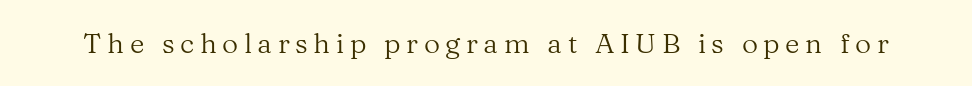
{"serif": "yes", "italic": "no", "bold": "no", "weight": "regular", "width": "normal", "stroke_contrast": "medium", "x_height": "medium", "monospaced": "no", "underline": "no", "letter_spacing": "wide", "letter_spacing_em": 0.2, "glyph_px": 28}
